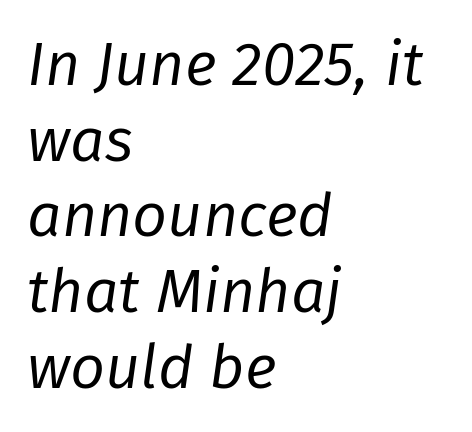
Q: Is the text bold? A: No.
Q: Is the text italic (slanted)? A: Yes, it leans right by about 8 degrees.
Q: Is the text underlined? A: No.
Q: How is the paragraph aligned? A: Left-aligned.
Q: Is the spacing between letters normal or unusually wide? A: Normal.
Q: Width (condensed, normal, or wide)? A: Normal.
Q: Stroke contrast? A: Low.
Q: x-height? A: Medium.
Q: Monospaced? A: No.
